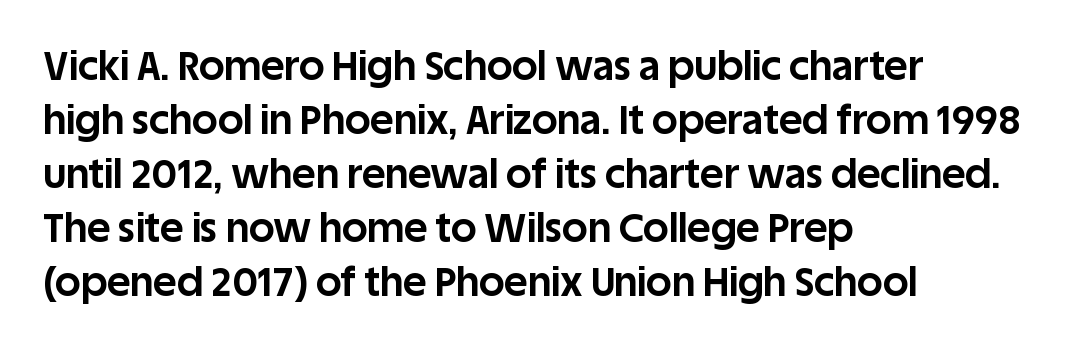
Q: Is the text bold? A: Yes.
Q: Is the text italic (slanted)? A: No, it is upright.
Q: Is the typeface a serif or a sans-serif typeface? A: Sans-serif.
Q: Is the text underlined? A: No.
Q: How is the paragraph aligned? A: Left-aligned.
Q: Is the spacing between letters normal or unusually wide? A: Normal.
Q: Is the spacing between lines tight, normal or loose? A: Normal.
Q: Width (condensed, normal, or wide)? A: Normal.
Q: Stroke contrast? A: Low.
Q: x-height? A: Large.
Q: Monospaced? A: No.
